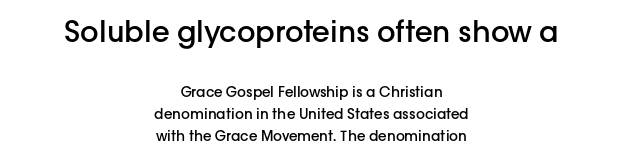
The face used here appears at its bigger size in the upper chunk. The specimen omits any rule beneath the text block's lines. Is this a fixed-width face? No — the glyphs have proportional, varying widths. The passage shown has conventional tracking throughout.
